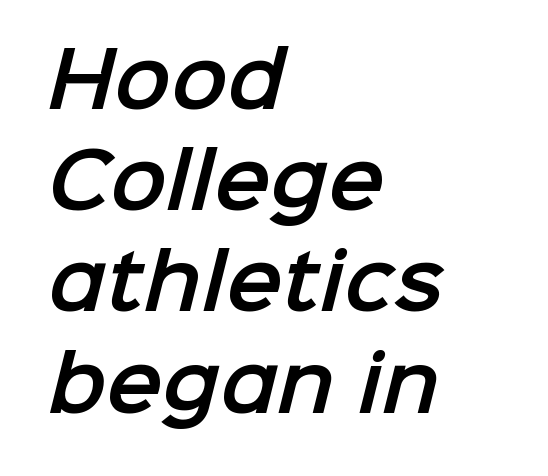
{"serif": "no", "width": "normal", "stroke_contrast": "low", "x_height": "medium", "monospaced": "no", "underline": "no", "align": "left", "line_spacing": "normal", "line_spacing_ratio": 1.35, "letter_spacing": "normal", "letter_spacing_em": 0.0, "glyph_px": 75}
